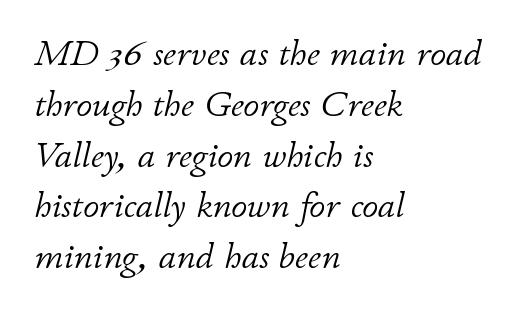
Q: Is the text bold? A: No.
Q: Is the text italic (slanted)? A: Yes, it leans right by about 11 degrees.
Q: Is the text underlined? A: No.
Q: How is the paragraph aligned? A: Left-aligned.
Q: Is the spacing between letters normal or unusually wide? A: Normal.
Q: Is the spacing between lines tight, normal or loose? A: Normal.
Q: Width (condensed, normal, or wide)? A: Normal.
Q: Stroke contrast? A: Low.
Q: x-height? A: Small.
Q: Monospaced? A: No.
